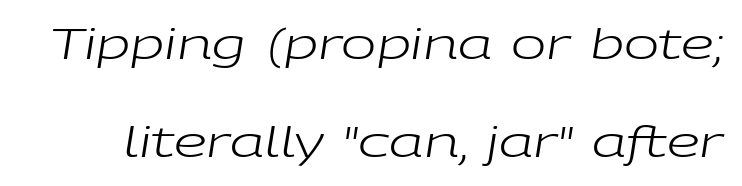
The image shows 42 px regular-weight, wide type, italic (leaning right); set loose line spacing (2.34x), normal letter spacing, not underlined; low stroke contrast and a medium x-height.
